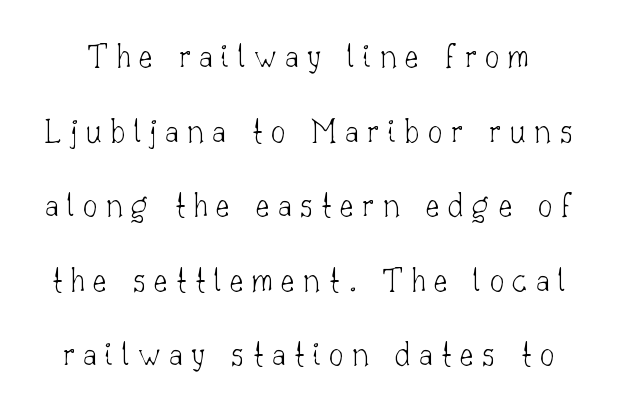
Q: Is the text bold? A: No.
Q: Is the text italic (slanted)? A: No, it is upright.
Q: Is the typeface a serif or a sans-serif typeface? A: Serif.
Q: Is the text underlined? A: No.
Q: Is the spacing between letters normal or unusually wide? A: Unusually wide.
Q: Is the spacing between lines tight, normal or loose? A: Loose.
Q: Width (condensed, normal, or wide)? A: Normal.
Q: Stroke contrast? A: Low.
Q: x-height? A: Small.
Q: Monospaced? A: No.
